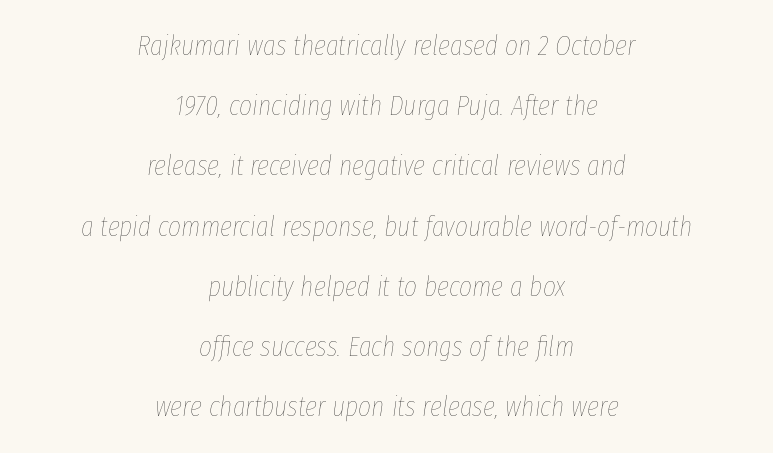
{"italic": "yes", "lean": "right", "slant_degrees": 8, "bold": "no", "weight": "thin", "width": "condensed", "stroke_contrast": "low", "x_height": "medium", "monospaced": "no", "underline": "no", "align": "center", "line_spacing": "loose", "line_spacing_ratio": 2.15, "letter_spacing": "normal", "letter_spacing_em": 0.0, "glyph_px": 28}
